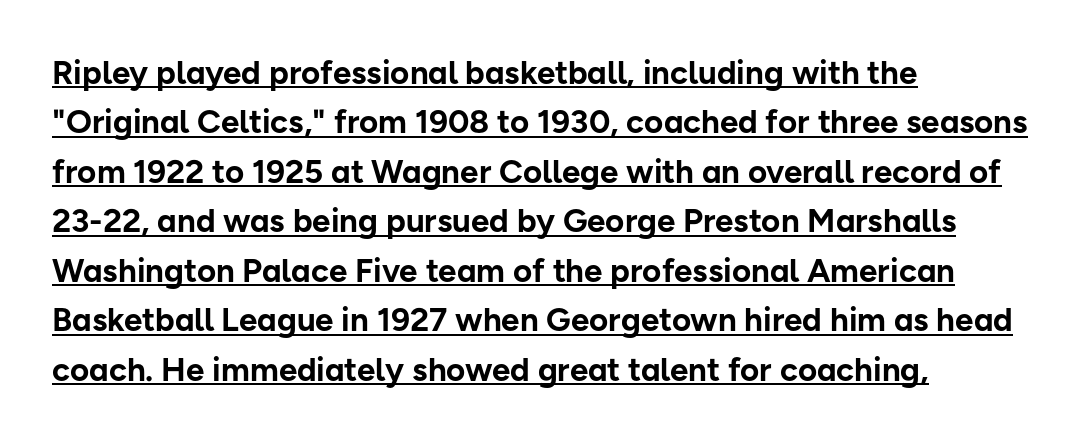
Q: Is the text bold? A: Yes.
Q: Is the text italic (slanted)? A: No, it is upright.
Q: Is the typeface a serif or a sans-serif typeface? A: Sans-serif.
Q: Is the text underlined? A: Yes.
Q: How is the paragraph aligned? A: Left-aligned.
Q: Is the spacing between letters normal or unusually wide? A: Normal.
Q: Is the spacing between lines tight, normal or loose? A: Normal.
Q: Width (condensed, normal, or wide)? A: Normal.
Q: Stroke contrast? A: Low.
Q: x-height? A: Medium.
Q: Monospaced? A: No.
